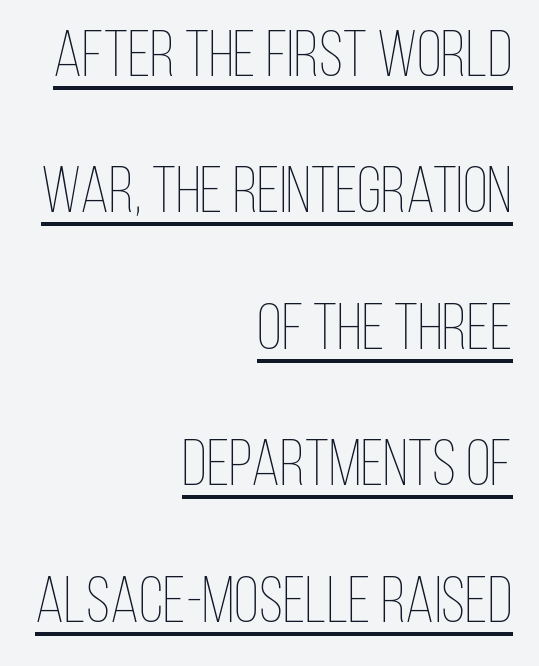
Q: Is the text bold? A: No.
Q: Is the text italic (slanted)? A: No, it is upright.
Q: Is the text underlined? A: Yes.
Q: How is the paragraph aligned? A: Right-aligned.
Q: Is the spacing between letters normal or unusually wide? A: Normal.
Q: Is the spacing between lines tight, normal or loose? A: Loose.
Q: Width (condensed, normal, or wide)? A: Condensed.
Q: Stroke contrast? A: Low.
Q: x-height? A: Large.
Q: Monospaced? A: No.
